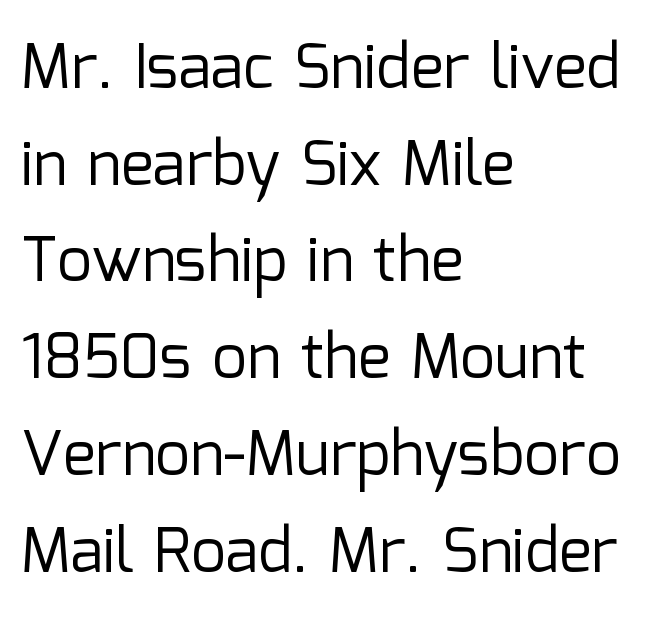
Q: Is the text bold? A: No.
Q: Is the text italic (slanted)? A: No, it is upright.
Q: Is the typeface a serif or a sans-serif typeface? A: Sans-serif.
Q: Is the text underlined? A: No.
Q: How is the paragraph aligned? A: Left-aligned.
Q: Is the spacing between letters normal or unusually wide? A: Normal.
Q: Is the spacing between lines tight, normal or loose? A: Normal.
Q: Width (condensed, normal, or wide)? A: Normal.
Q: Stroke contrast? A: Low.
Q: x-height? A: Medium.
Q: Monospaced? A: No.
